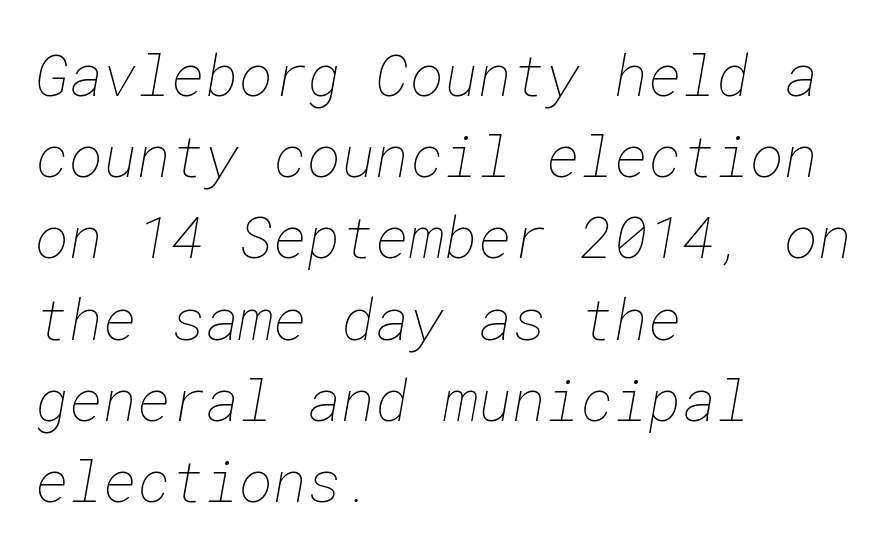
{"bold": "no", "weight": "thin", "width": "normal", "stroke_contrast": "low", "x_height": "medium", "underline": "no", "align": "left", "line_spacing": "normal", "line_spacing_ratio": 1.4, "letter_spacing": "normal", "letter_spacing_em": 0.0, "glyph_px": 58}
